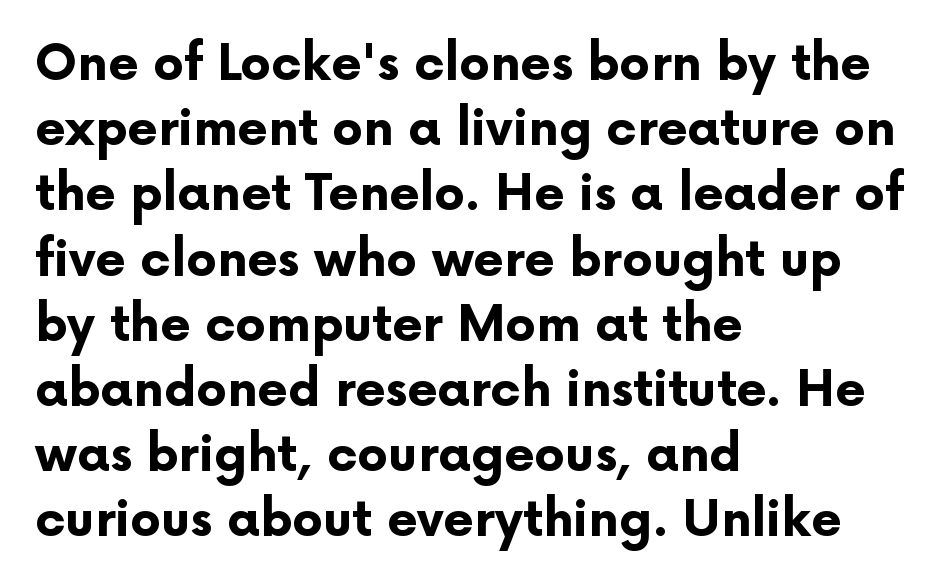
{"serif": "no", "italic": "no", "bold": "yes", "weight": "bold", "width": "normal", "stroke_contrast": "low", "x_height": "medium", "monospaced": "no", "underline": "no", "align": "left", "line_spacing": "normal", "line_spacing_ratio": 1.33, "letter_spacing": "normal", "letter_spacing_em": 0.0, "glyph_px": 49}
